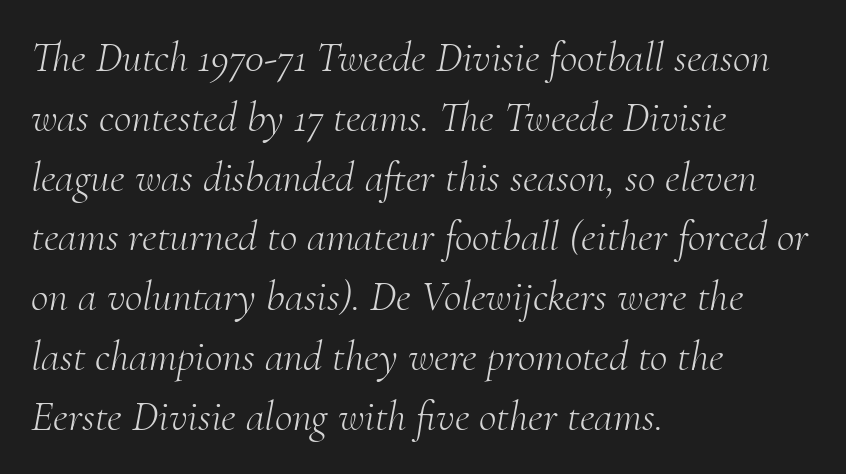
The image shows 43 px light serif type, italic (leaning right); set left-aligned, normal line spacing (1.39x), normal letter spacing, not underlined; medium stroke contrast and a small x-height.
